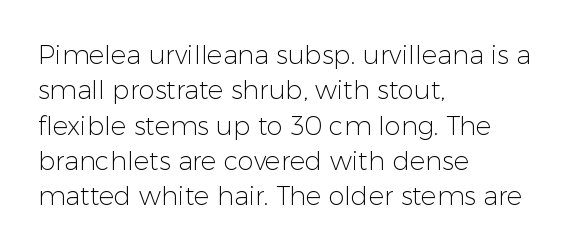
The image shows 26 px text type, upright; set left-aligned, normal line spacing (1.36x), normal letter spacing, not underlined.
